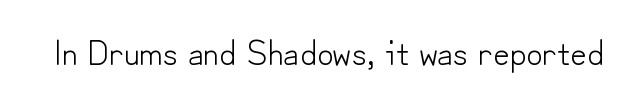
The image shows 36 px light sans-serif type, upright; set normal letter spacing, not underlined; low stroke contrast and a small x-height.
